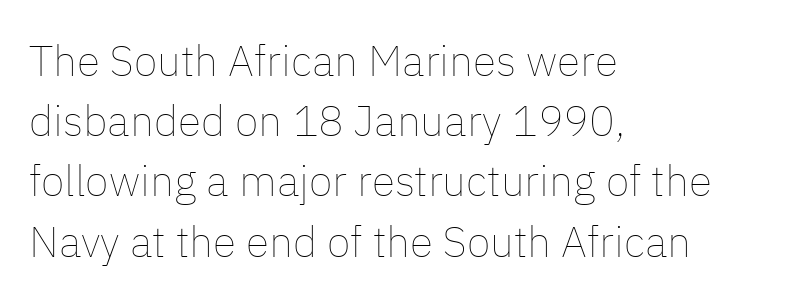
Q: Is the text bold? A: No.
Q: Is the text italic (slanted)? A: No, it is upright.
Q: Is the text underlined? A: No.
Q: How is the paragraph aligned? A: Left-aligned.
Q: Is the spacing between letters normal or unusually wide? A: Normal.
Q: Is the spacing between lines tight, normal or loose? A: Normal.
Q: Width (condensed, normal, or wide)? A: Normal.
Q: Stroke contrast? A: Low.
Q: x-height? A: Medium.
Q: Monospaced? A: No.
